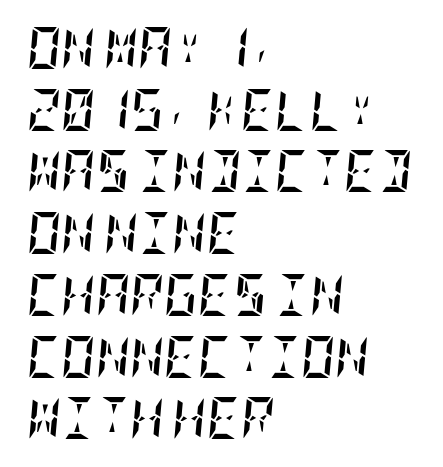
A full-strength bold gives these letters their thick strokes. A classic flush-left, rag-right setting is used for this passage. Is there much room between lines? A standard amount, neither cramped nor airy. The gap between lines stays unmarked. Tracking here is standard; glyphs follow each other at the usual distance. This is oblique type, the kind used for emphasis or titles.
